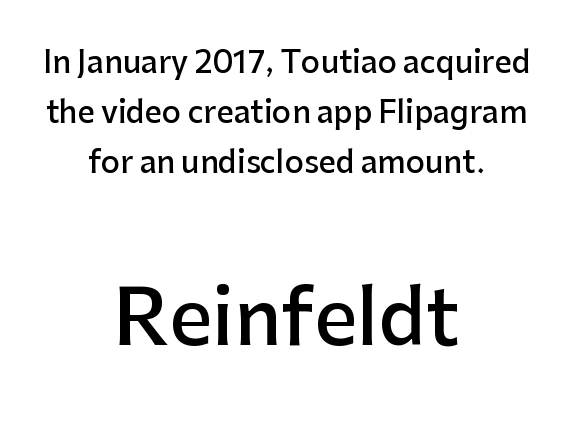
{"serif": "no", "italic": "no", "bold": "semi", "weight": "semibold", "width": "normal", "stroke_contrast": "low", "x_height": "medium", "monospaced": "no", "underline": "no", "align": "center", "line_spacing": "normal", "line_spacing_ratio": 1.67, "letter_spacing": "normal", "letter_spacing_em": 0.0, "larger_block": "second", "size_ratio": 2.53, "glyph_px": 76}
